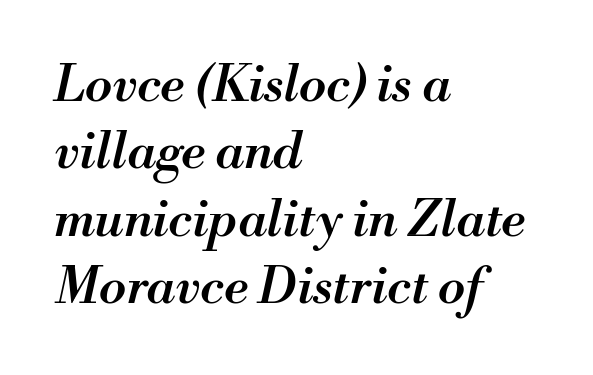
The image shows 50 px semibold type, italic (leaning right); set left-aligned, normal line spacing (1.35x), normal letter spacing, not underlined; medium stroke contrast and a small x-height.
